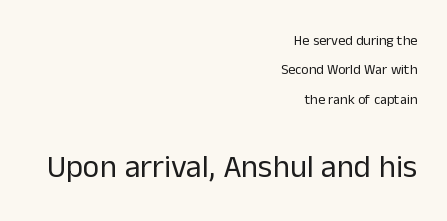
Q: Is the text bold? A: No.
Q: Is the text italic (slanted)? A: No, it is upright.
Q: Is the typeface a serif or a sans-serif typeface? A: Sans-serif.
Q: Is the text underlined? A: No.
Q: How is the paragraph aligned? A: Right-aligned.
Q: Is the spacing between letters normal or unusually wide? A: Normal.
Q: Is the spacing between lines tight, normal or loose? A: Loose.
Q: Which block of text is set in a larger size, the first (top) or the second (bottom)? A: The second (bottom) one.
Q: Width (condensed, normal, or wide)? A: Normal.
Q: Stroke contrast? A: Low.
Q: x-height? A: Medium.
Q: Monospaced? A: No.
